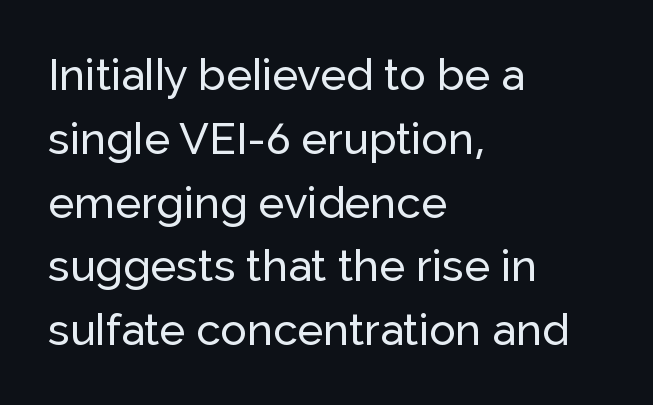
The image shows 44 px sans-serif type, upright; set left-aligned, normal line spacing (1.45x), normal letter spacing, not underlined; low stroke contrast and a medium x-height.
